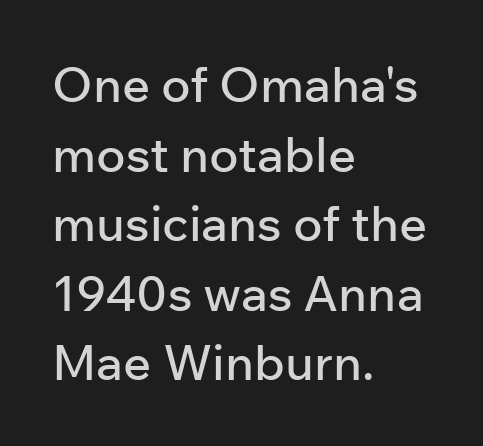
{"serif": "no", "italic": "no", "width": "normal", "stroke_contrast": "low", "x_height": "medium", "monospaced": "no", "underline": "no", "align": "left", "line_spacing": "normal", "line_spacing_ratio": 1.42, "letter_spacing": "normal", "letter_spacing_em": 0.0, "glyph_px": 49}
